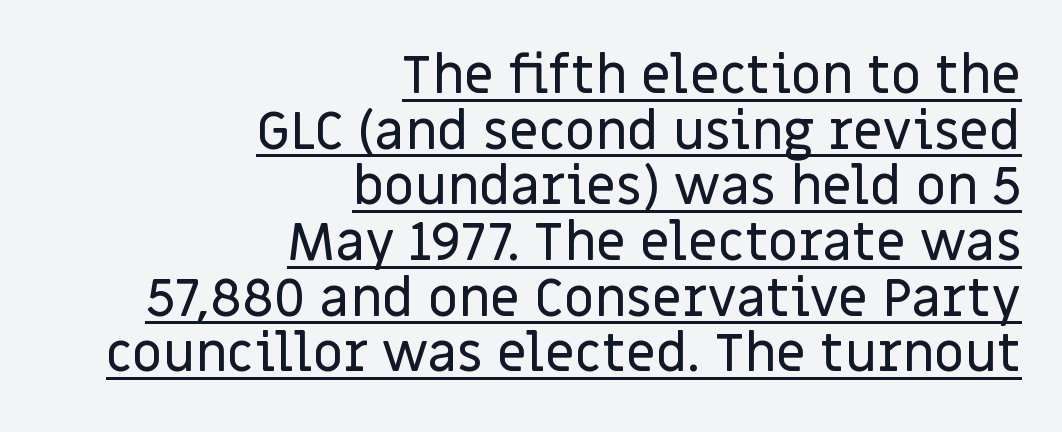
Compared with undecorated copy, this sample adds a rule below the words. The characters display no serif detailing; their extremities are plain. The rendering uses natural spacing where letterforms have individual widths. Compared with typical paragraphs, the rows here are closer together. The axis of the letterforms is exactly vertical. The rendering anchors every line to the right-hand side.
